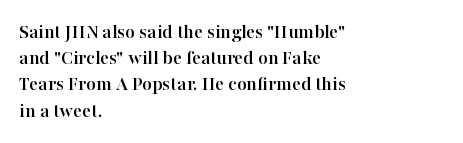
Q: Is the text italic (slanted)? A: No, it is upright.
Q: Is the text underlined? A: No.
Q: How is the paragraph aligned? A: Left-aligned.
Q: Is the spacing between letters normal or unusually wide? A: Normal.
Q: Is the spacing between lines tight, normal or loose? A: Normal.
